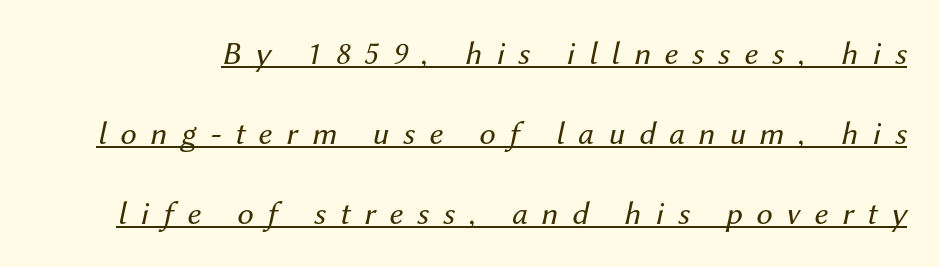
The image shows 33 px regular-weight type, italic (leaning right); set loose line spacing (2.42x), unusually wide letter spacing (+0.42 em), underlined; medium stroke contrast and a medium x-height.
